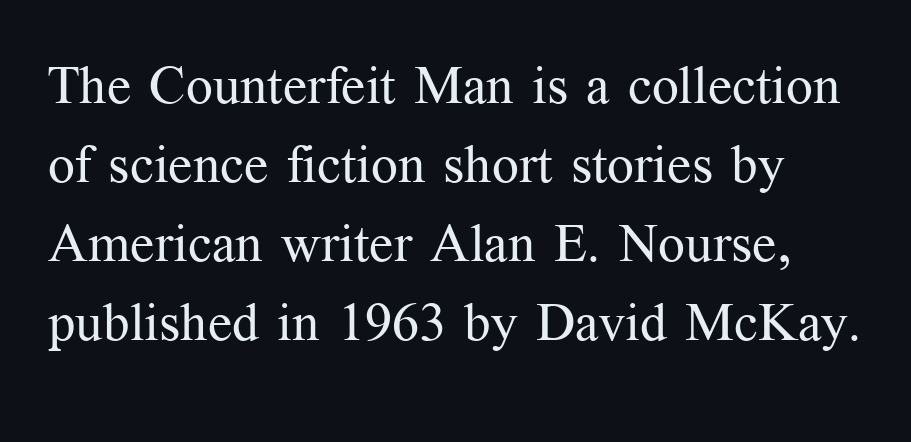
No word sits above an underline. Quick note: not italic, upright. The cut favours lightness, reaching ordinary text weight at its darkest. Summary of vertical rhythm: regular, with standard interline spacing.
